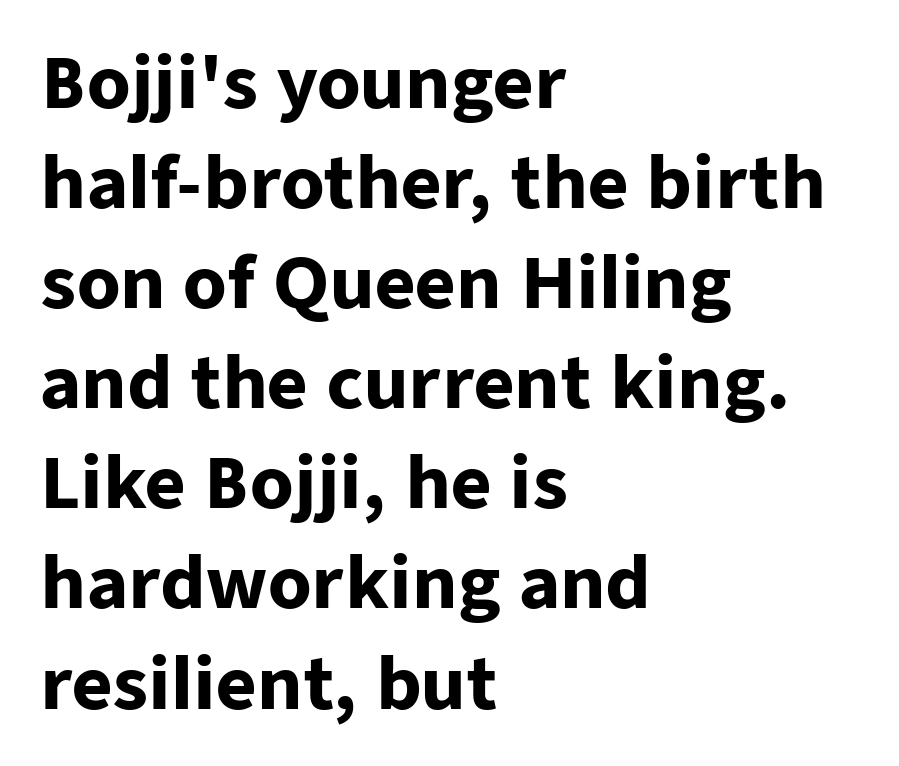
Q: Is the text bold? A: Yes.
Q: Is the text italic (slanted)? A: No, it is upright.
Q: Is the typeface a serif or a sans-serif typeface? A: Sans-serif.
Q: Is the text underlined? A: No.
Q: How is the paragraph aligned? A: Left-aligned.
Q: Is the spacing between letters normal or unusually wide? A: Normal.
Q: Is the spacing between lines tight, normal or loose? A: Normal.
Q: Width (condensed, normal, or wide)? A: Normal.
Q: Stroke contrast? A: Low.
Q: x-height? A: Medium.
Q: Monospaced? A: No.
